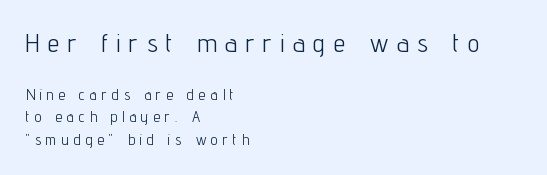
Honestly, the letter spacing is so wide it's the main thing you notice. Baseline-to-baseline distance is the conventional proportion of letter height. Visually, the top section dominates because its glyphs are scaled up. Descenders are the only things crossing below the line.
